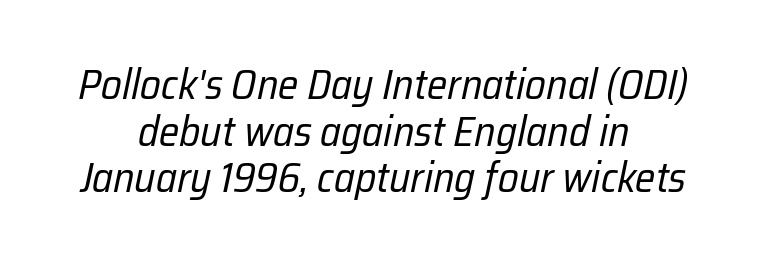
Letters have the restrained weight of plain body copy at most. In terms of letterspacing, this is plain default setting. If you drew a line through each stem, it would be angled. The whitespace from short lines is split evenly between both sides. Tightly led — the rows are bunched. Nobody drew a line under any word here.
